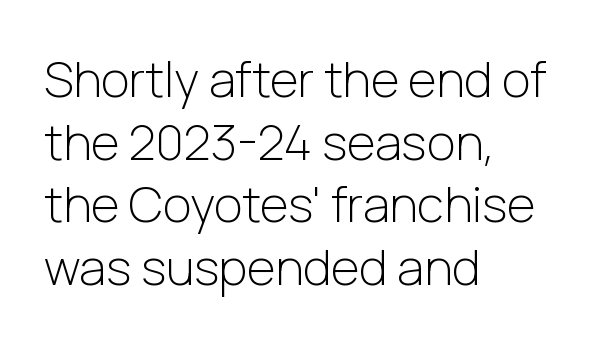
Q: Is the text bold? A: No.
Q: Is the text italic (slanted)? A: No, it is upright.
Q: Is the typeface a serif or a sans-serif typeface? A: Sans-serif.
Q: Is the text underlined? A: No.
Q: How is the paragraph aligned? A: Left-aligned.
Q: Is the spacing between letters normal or unusually wide? A: Normal.
Q: Is the spacing between lines tight, normal or loose? A: Normal.
Q: Width (condensed, normal, or wide)? A: Normal.
Q: Stroke contrast? A: Low.
Q: x-height? A: Medium.
Q: Monospaced? A: No.
